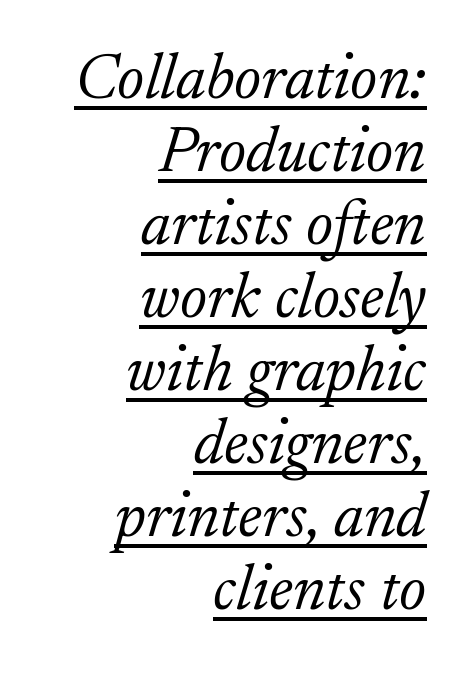
The image shows 64 px light serif type, italic (leaning right); set right-aligned, tight line spacing (1.14x), normal letter spacing, underlined; low stroke contrast and a small x-height.
